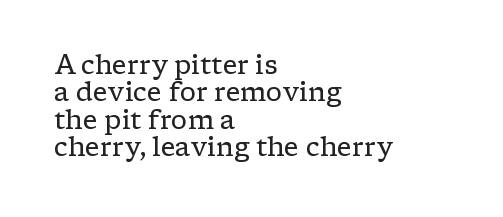
The image shows 26 px text type, upright; set left-aligned, tight line spacing (1.05x), normal letter spacing, not underlined.
